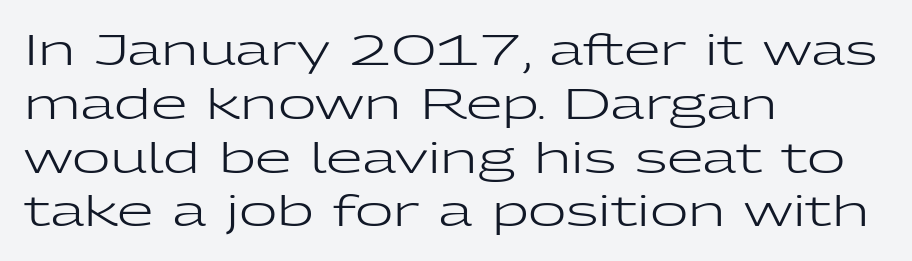
A typesetter would mark this as roman, not italic. The typesetting does not lean heavy: it is not bold. Rows of type keep a routine distance in the vertical direction. Observe the ordinary spacing: letters are neighbours, not strangers.
